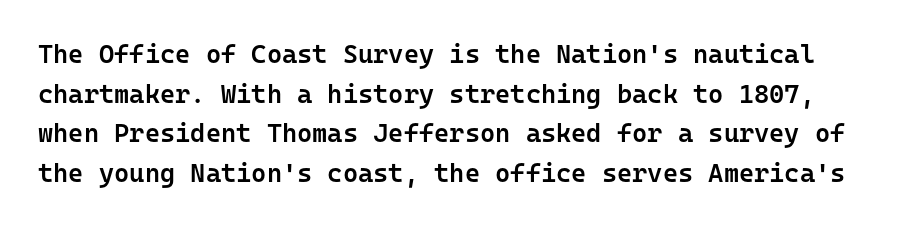
The image shows 26 px text type, upright; set normal line spacing (1.52x), normal letter spacing, not underlined.
